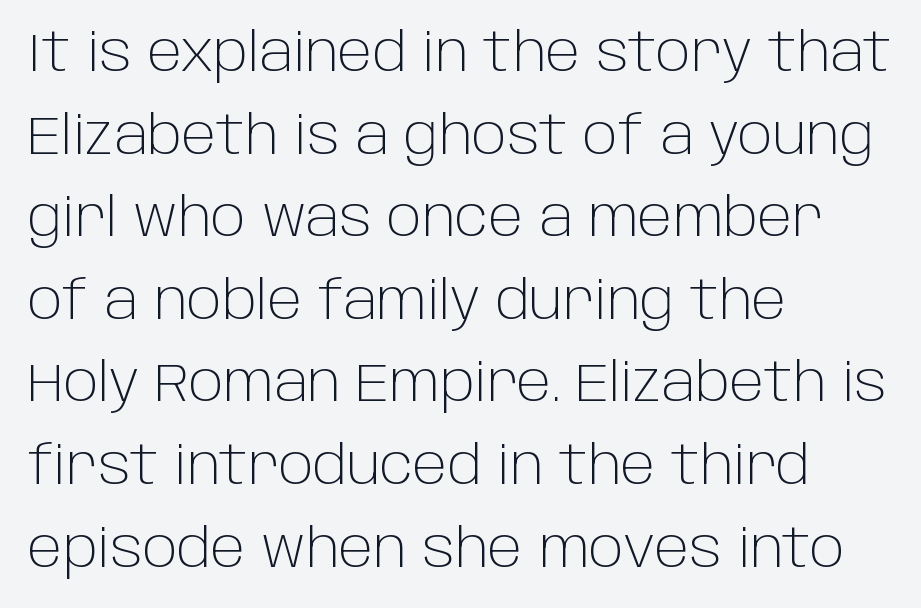
The image shows 54 px light sans-serif type, upright; set left-aligned, normal line spacing (1.53x), normal letter spacing, not underlined; low stroke contrast and a large x-height.
